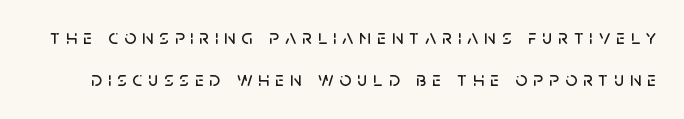
Q: Is the text italic (slanted)? A: No, it is upright.
Q: Is the text underlined? A: No.
Q: Is the spacing between letters normal or unusually wide? A: Unusually wide.
Q: Is the spacing between lines tight, normal or loose? A: Loose.
